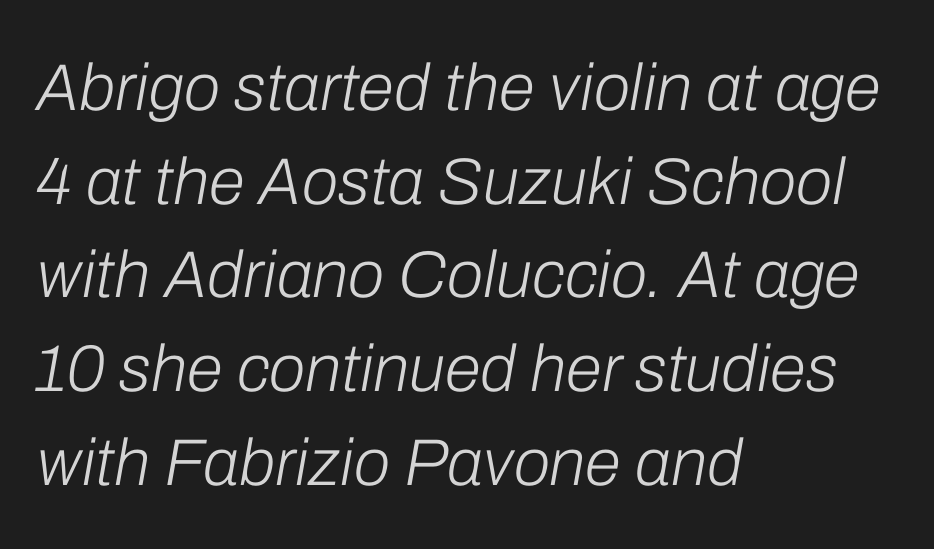
The image shows 66 px light type, italic (leaning right); set left-aligned, normal line spacing (1.42x), normal letter spacing, not underlined; low stroke contrast and a medium x-height.
